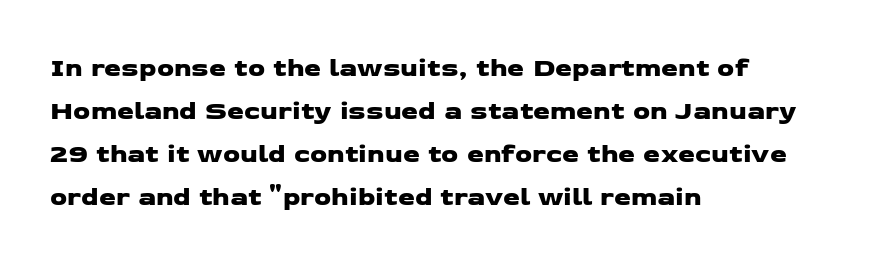
Letters rest on an invisible, unmarked baseline. Leading matches the norm, producing a regular column. Compared with typical body copy, the letter spacing here is the same. All the whitespace from short lines collects on the right.
